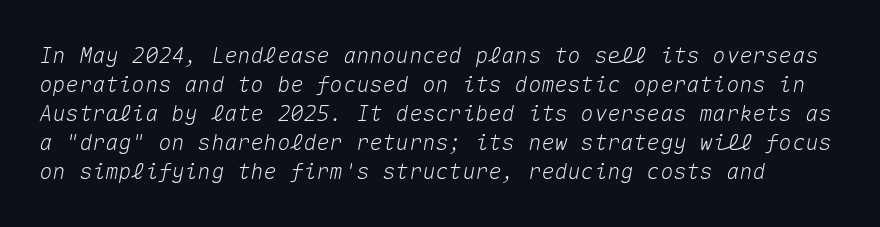
{"italic": "yes", "lean": "right", "slant_degrees": 10, "underline": "no", "line_spacing": "normal", "line_spacing_ratio": 1.32, "letter_spacing": "normal", "letter_spacing_em": 0.0, "glyph_px": 22}
